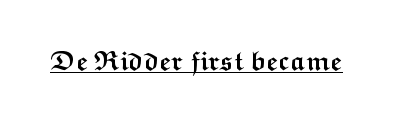
The image shows 26 px bold type, upright; set normal letter spacing, underlined.
